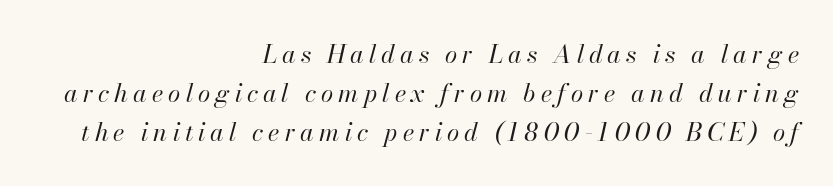
Students, note that the glyphs here are deliberately spaced far apart. Plain, unruled lines of type. A light-to-regular cut is what we see here. Italic: yes, the glyphs are oblique.
